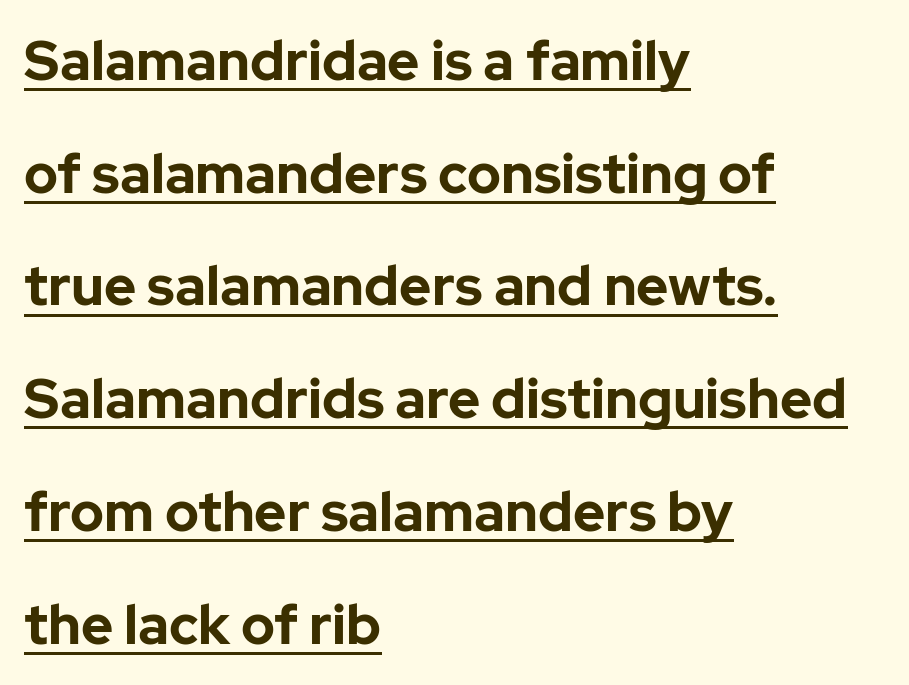
Tracking value appears to be zero — textbook default spacing. Line beginnings align vertically; line endings do not. The letters advance in unequal steps, a hallmark of proportional type. Students, observe: this is what heavily led, spacious text looks like.
